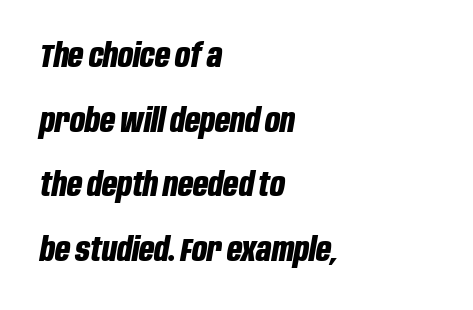
Words appear dense and cohesive because spacing is normal. Short and long lines alike share a common starting point at left. Is the type slanted? Yes — the strokes lean at a clear angle. The characters look thick and weighty, a clear bold. A typesetter would call this proportional, since set widths differ per character.
